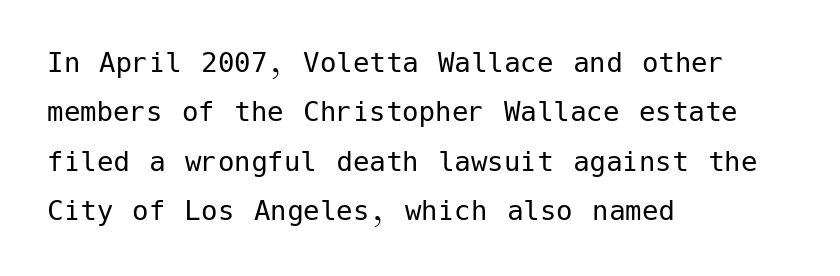
{"serif": "no", "italic": "no", "bold": "no", "weight": "regular", "width": "normal", "stroke_contrast": "low", "x_height": "medium", "underline": "no", "align": "left", "line_spacing": "normal", "line_spacing_ratio": 1.5, "letter_spacing": "normal", "letter_spacing_em": 0.0, "glyph_px": 33}
